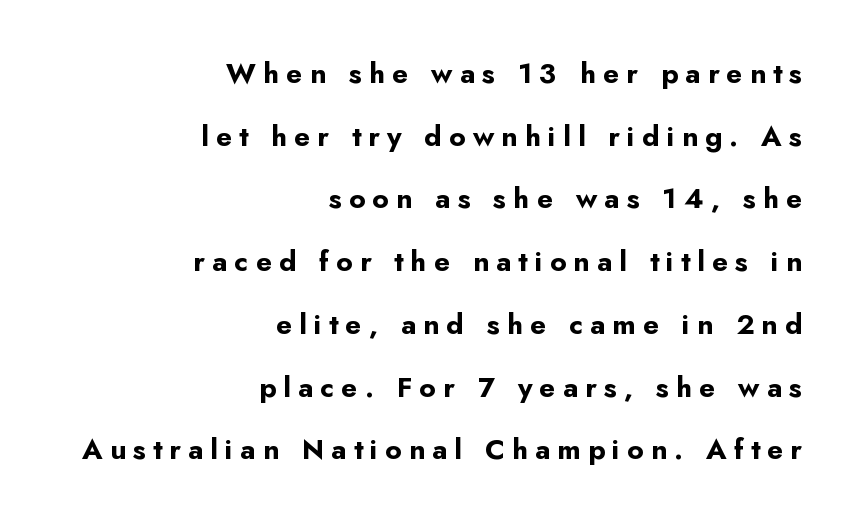
Q: Is the text bold? A: Yes.
Q: Is the text italic (slanted)? A: No, it is upright.
Q: Is the typeface a serif or a sans-serif typeface? A: Sans-serif.
Q: Is the text underlined? A: No.
Q: How is the paragraph aligned? A: Right-aligned.
Q: Is the spacing between letters normal or unusually wide? A: Unusually wide.
Q: Is the spacing between lines tight, normal or loose? A: Loose.
Q: Width (condensed, normal, or wide)? A: Normal.
Q: Stroke contrast? A: Low.
Q: x-height? A: Small.
Q: Monospaced? A: No.
